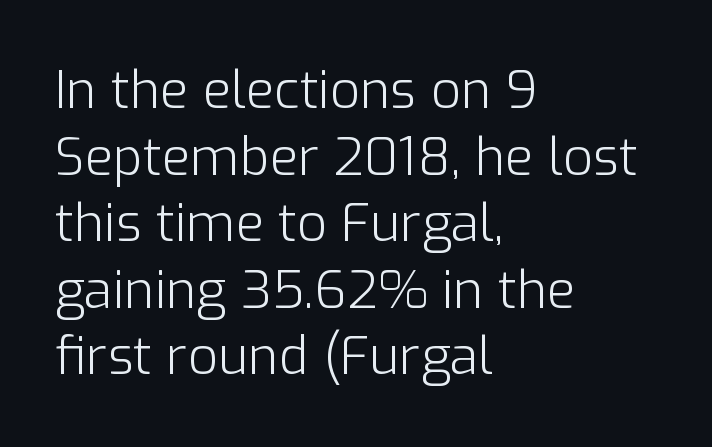
This sample uses a sans-serif face. Just letters on the line, the space beneath them empty. Here the designer chose a conventional face with non-uniform glyph widths. Observe the ordinary spacing: letters are neighbours, not strangers. This is roman type, the default non-slanted kind. Honestly, the row spacing looks completely unremarkable.
